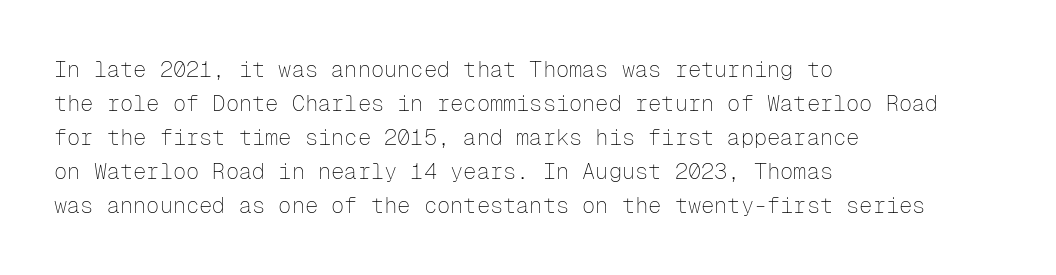
The image shows 22 px text type, upright; set left-aligned, normal line spacing (1.55x), normal letter spacing, not underlined.
